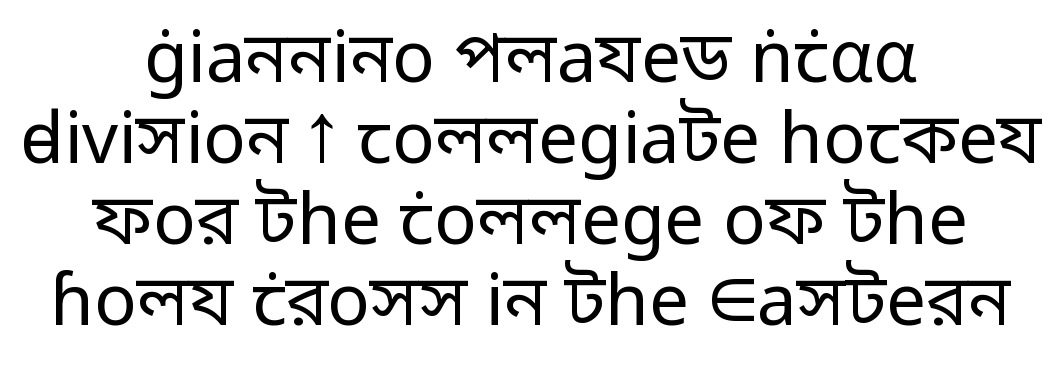
Serifs: no, the terminals of the letterforms are clean. Descender tails drop into unmarked territory. Observe the ordinary spacing: letters are neighbours, not strangers. Do the letters lean? They stand straight. The rendering uses natural spacing where letterforms have individual widths.
